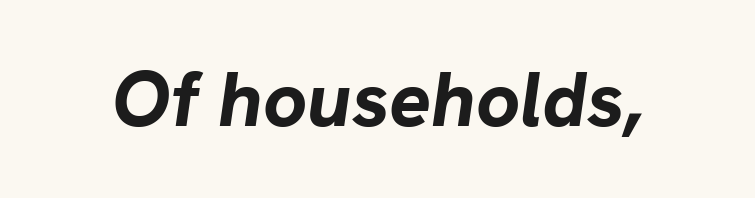
The image shows 78 px bold type, italic (leaning right); set normal letter spacing, not underlined; low stroke contrast and a medium x-height.
